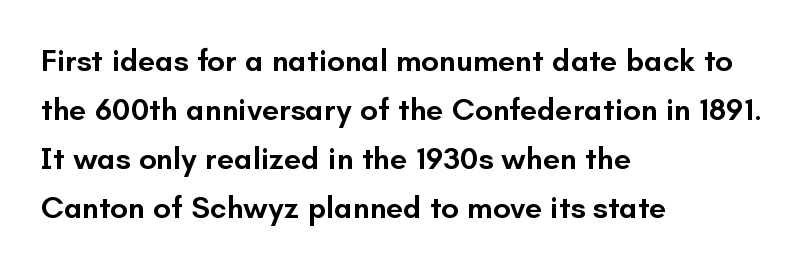
{"serif": "no", "italic": "no", "bold": "semi", "weight": "semibold", "width": "normal", "stroke_contrast": "low", "x_height": "small", "monospaced": "no", "underline": "no", "align": "left", "line_spacing": "normal", "line_spacing_ratio": 1.58, "letter_spacing": "normal", "letter_spacing_em": 0.0, "glyph_px": 31}
